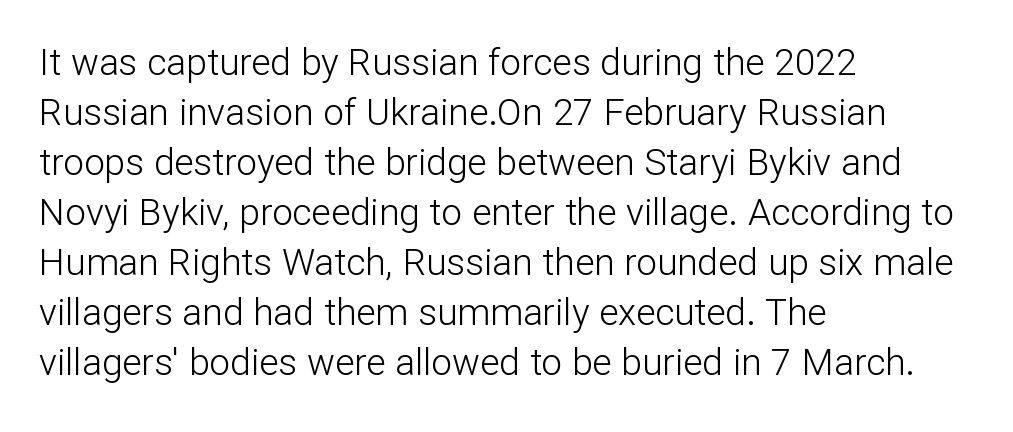
{"serif": "no", "italic": "no", "bold": "no", "weight": "light", "width": "normal", "stroke_contrast": "low", "x_height": "medium", "monospaced": "no", "underline": "no", "align": "left", "line_spacing": "normal", "line_spacing_ratio": 1.35, "letter_spacing": "normal", "letter_spacing_em": 0.0, "glyph_px": 37}
